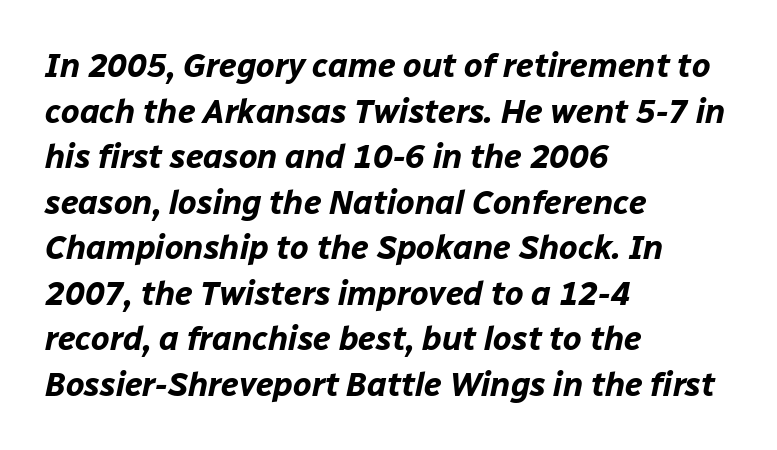
The image shows 33 px bold type, italic (leaning right); set left-aligned, normal line spacing (1.38x), normal letter spacing, not underlined; low stroke contrast and a medium x-height.
